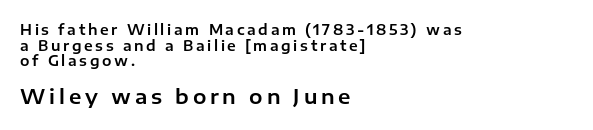
The image shows 20 px text type, upright; set left-aligned, tight line spacing (1.12x), not underlined; the second (bottom) block is 1.43x larger.
